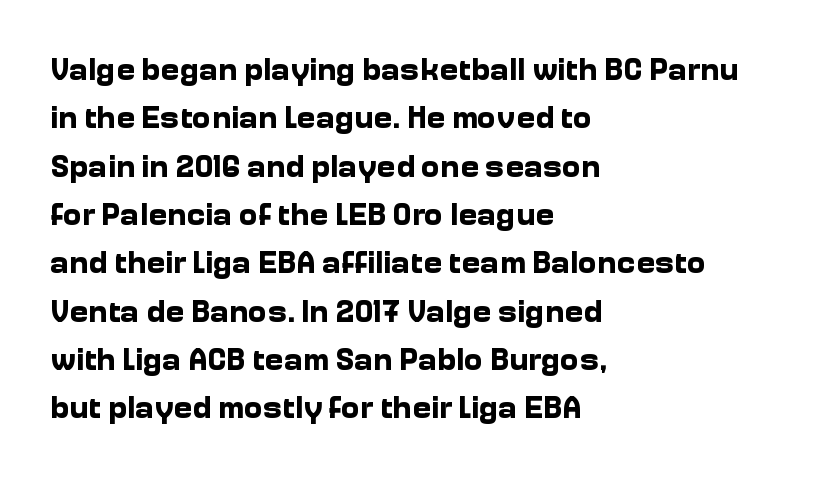
The image shows 32 px bold sans-serif type, upright; set left-aligned, normal line spacing (1.51x), normal letter spacing, not underlined; low stroke contrast and a medium x-height.
